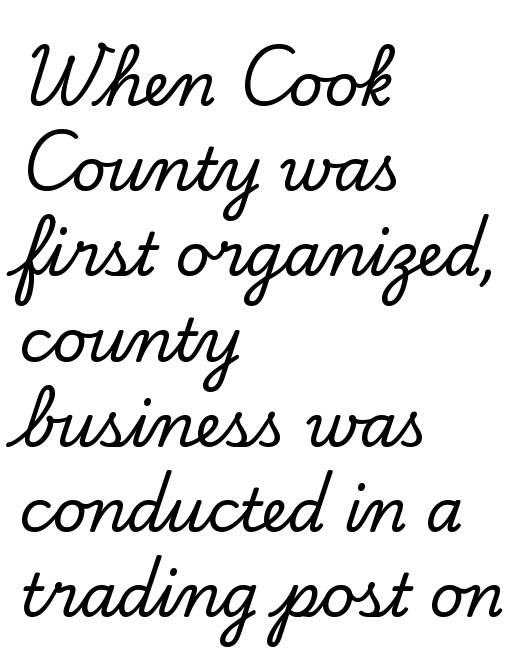
{"serif": "yes", "width": "normal", "stroke_contrast": "low", "x_height": "small", "monospaced": "no", "underline": "no", "align": "left", "line_spacing": "normal", "line_spacing_ratio": 1.42, "letter_spacing": "normal", "letter_spacing_em": 0.0, "glyph_px": 60}
